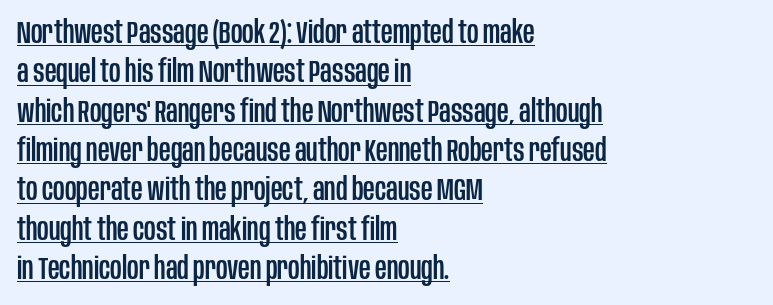
Rendered with straight, roman letterforms. The text was rendered using a sans face with plain stroke endings. Tracking value appears to be zero — textbook default spacing. The rendering uses natural spacing where letterforms have individual widths. The specimen includes a rule beneath the text block's lines. Each line starts at the same left margin while the right side varies.
